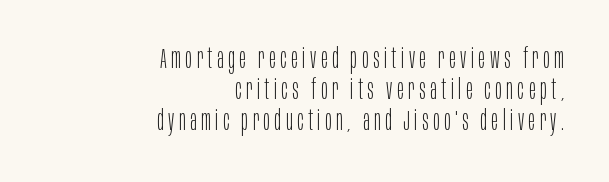
{"serif": "no", "italic": "no", "bold": "no", "weight": "light", "width": "condensed", "stroke_contrast": "low", "x_height": "large", "monospaced": "no", "underline": "no", "align": "right", "line_spacing": "tight", "line_spacing_ratio": 1.1, "glyph_px": 28}
